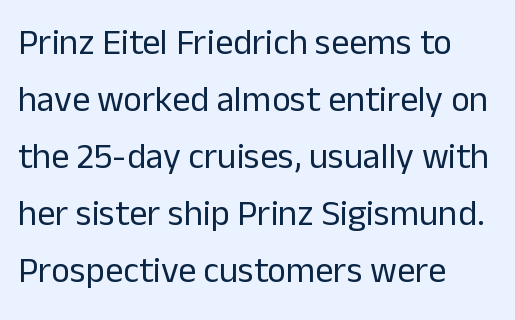
Look at the bottom of the vertical strokes: they stop flat, with no serifs. The passage shown stacks its lines at a standard gap. The compositor pushed each line to the left boundary. Unbolded letterforms with no extra heft. Tracking value appears to be zero — textbook default spacing.
